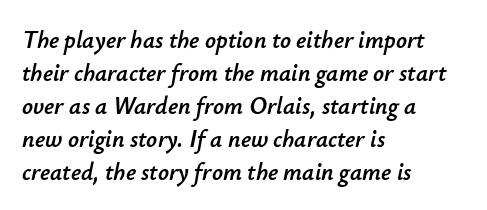
{"italic": "yes", "lean": "right", "slant_degrees": 12, "underline": "no", "align": "left", "line_spacing": "normal", "line_spacing_ratio": 1.38, "letter_spacing": "normal", "letter_spacing_em": 0.0, "glyph_px": 24}
